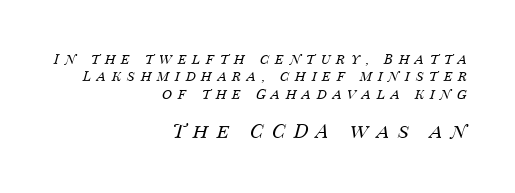
{"italic": "yes", "lean": "right", "slant_degrees": 14, "bold": "no", "underline": "no", "align": "right", "line_spacing_ratio": 1.24, "letter_spacing": "wide", "letter_spacing_em": 0.41, "larger_block": "second", "size_ratio": 1.43, "glyph_px": 20}
